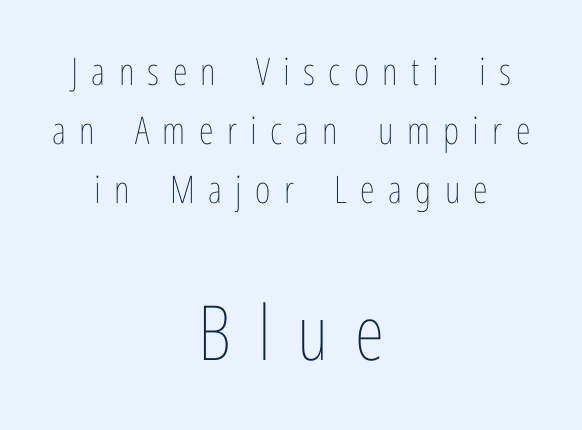
{"italic": "no", "bold": "no", "weight": "thin", "width": "condensed", "stroke_contrast": "low", "x_height": "medium", "monospaced": "no", "underline": "no", "align": "center", "line_spacing": "normal", "line_spacing_ratio": 1.55, "letter_spacing": "wide", "letter_spacing_em": 0.35, "larger_block": "second", "size_ratio": 2.0, "glyph_px": 76}
